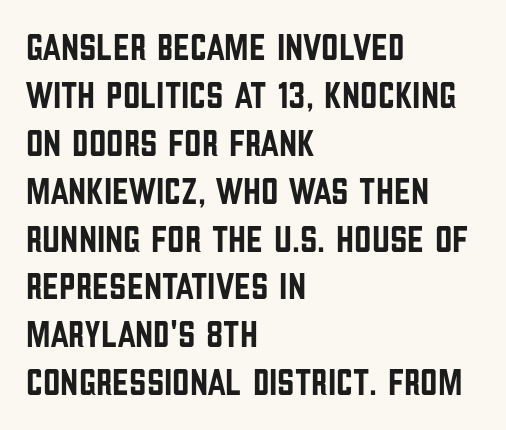
{"serif": "no", "italic": "no", "width": "condensed", "stroke_contrast": "low", "x_height": "large", "monospaced": "no", "underline": "no", "align": "left", "line_spacing": "normal", "line_spacing_ratio": 1.26, "letter_spacing": "normal", "letter_spacing_em": 0.0, "glyph_px": 38}
